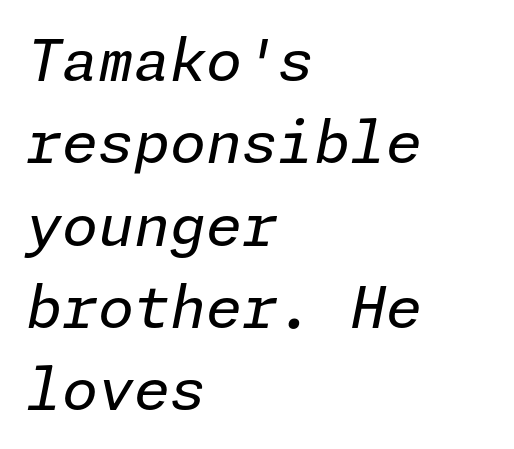
The image shows 58 px regular-weight type, italic (leaning right); set left-aligned, normal line spacing (1.42x), normal letter spacing, not underlined; low stroke contrast and a medium x-height.
